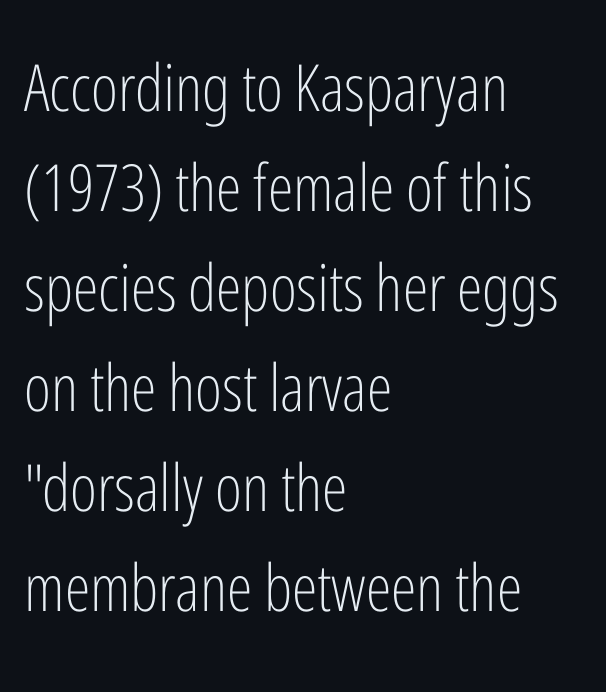
The image shows 65 px light, condensed sans-serif type, upright; set left-aligned, normal line spacing (1.54x), normal letter spacing, not underlined; low stroke contrast and a medium x-height.
